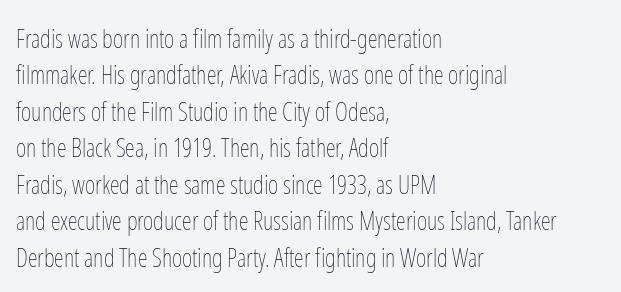
In terms of posture, this sample is upright. The passage shown has conventional tracking throughout. The zone under the glyphs is completely vacant. The lines are quadded left. These glyphs show unthickened strokes, regular width or finer. Rows of type keep a routine distance in the vertical direction.
